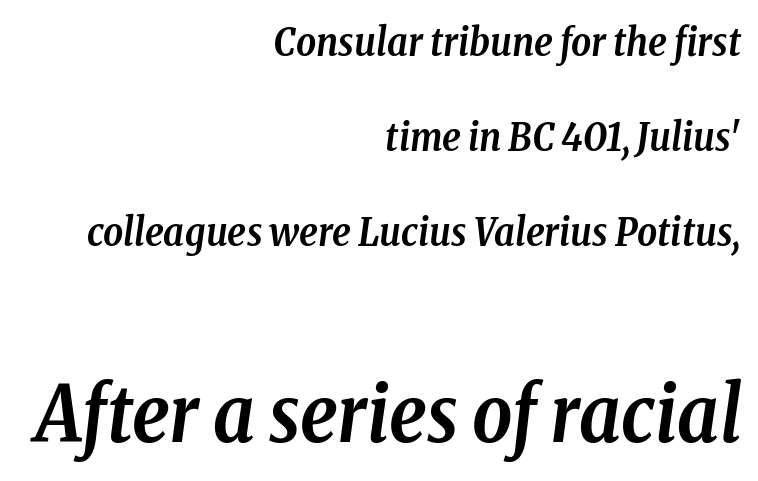
The image shows 78 px semibold, condensed serif type, italic (leaning right); set right-aligned, loose line spacing (2.44x), normal letter spacing, not underlined; the second (bottom) block is 2.0x larger; low stroke contrast and a medium x-height.
